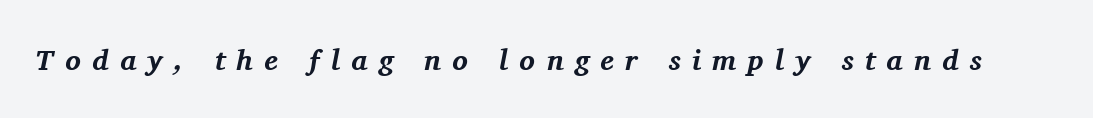
Plain, unruled lines of type. Observe the lean: these are italic letterforms. This is serif lettering, the kind often seen in printed books. Thick stems and heavy bowls — unmistakably bold.
